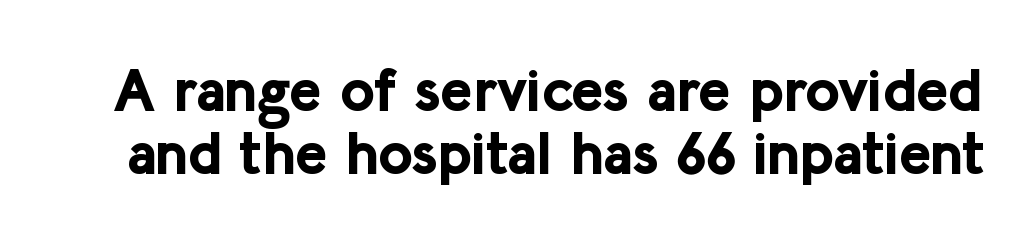
The image shows 60 px bold sans-serif type, upright; set tight line spacing (1.05x), normal letter spacing, not underlined; low stroke contrast and a medium x-height.
